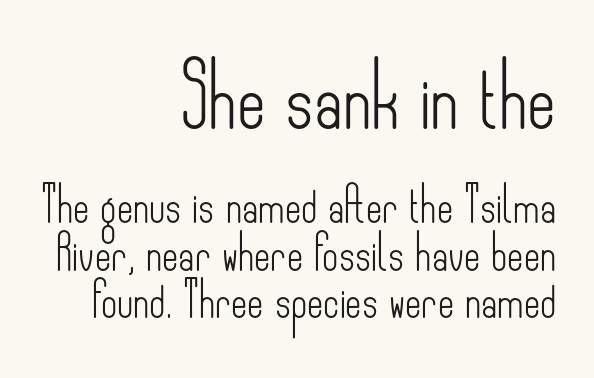
Q: Is the text bold? A: No.
Q: Is the text italic (slanted)? A: No, it is upright.
Q: Is the typeface a serif or a sans-serif typeface? A: Sans-serif.
Q: Is the text underlined? A: No.
Q: How is the paragraph aligned? A: Right-aligned.
Q: Is the spacing between letters normal or unusually wide? A: Normal.
Q: Is the spacing between lines tight, normal or loose? A: Normal.
Q: Which block of text is set in a larger size, the first (top) or the second (bottom)? A: The first (top) one.
Q: Width (condensed, normal, or wide)? A: Condensed.
Q: Stroke contrast? A: Low.
Q: x-height? A: Small.
Q: Monospaced? A: No.
